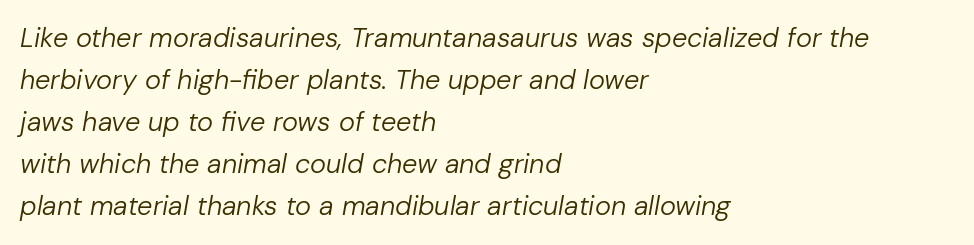
Summary of vertical rhythm: regular, with standard interline spacing. The whole block is typeset with a tilt. The passage shown has conventional tracking throughout. Summary of weight: not heavy and not bold. The compositor pushed each line to the left boundary.
